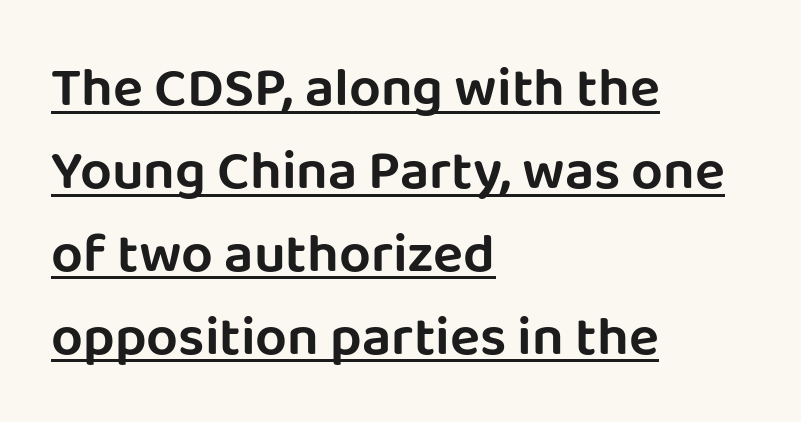
{"serif": "no", "italic": "no", "width": "normal", "stroke_contrast": "low", "x_height": "large", "monospaced": "no", "underline": "yes", "align": "left", "line_spacing": "normal", "line_spacing_ratio": 1.48, "letter_spacing": "normal", "letter_spacing_em": 0.0, "glyph_px": 56}
